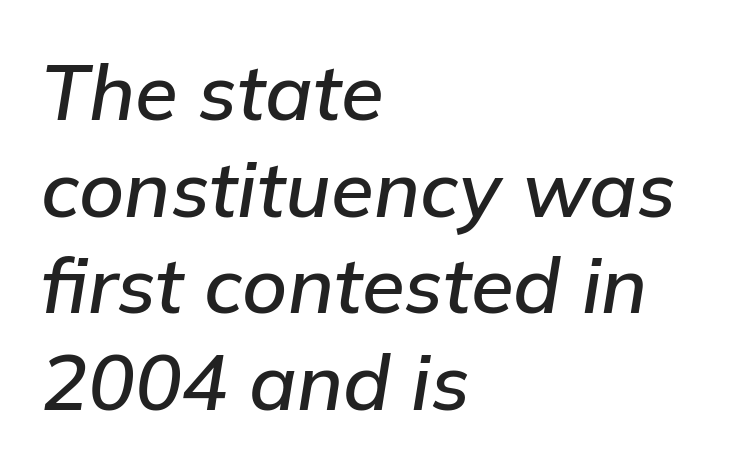
The image shows 78 px text type, italic (leaning right); set left-aligned, line spacing 1.24x, normal letter spacing, not underlined; low stroke contrast and a medium x-height.
